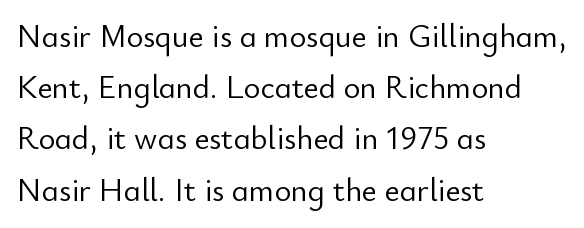
Posture: straight, roman, zero tilt. The typeface has the unassuming heft of standard copy or less. No feet cap the strokes, marking this as sans-serif type. These lines keep a tight, regular rhythm from letter to letter.
